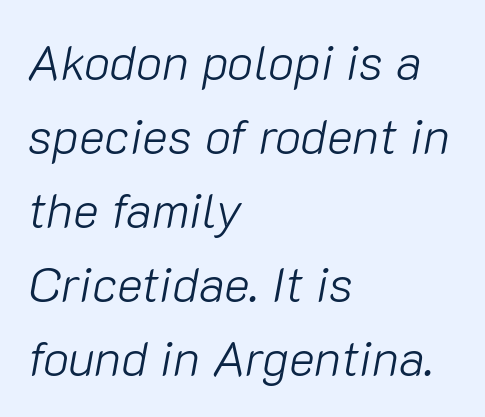
The image shows 49 px light type, italic (leaning right); set left-aligned, normal line spacing (1.51x), normal letter spacing, not underlined; low stroke contrast and a medium x-height.
